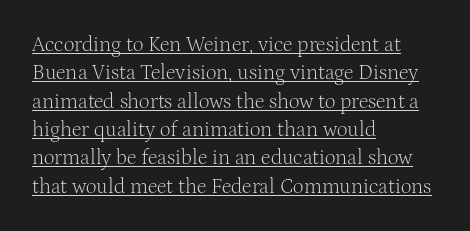
{"italic": "no", "bold": "no", "underline": "yes", "align": "left", "line_spacing": "normal", "line_spacing_ratio": 1.35, "letter_spacing": "normal", "letter_spacing_em": 0.0, "glyph_px": 21}
